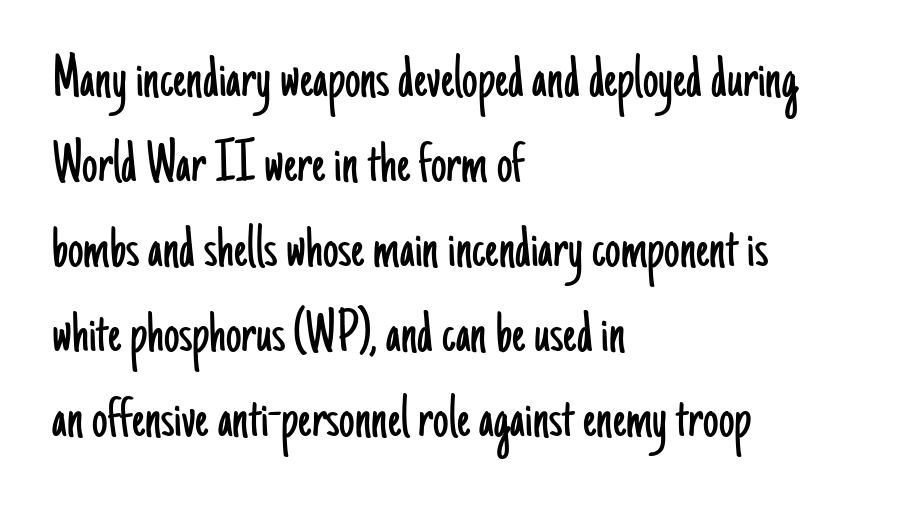
The rendering keeps characters at their native spacing. Leftover space on each line is placed entirely after the last word. If you measured baseline to baseline, you'd find a middling distance. Does the type have serifs? No, each stem ends abruptly. When letters stand straight like this, we call the style roman or upright. The typesetting does not lean heavy: it is not bold.
